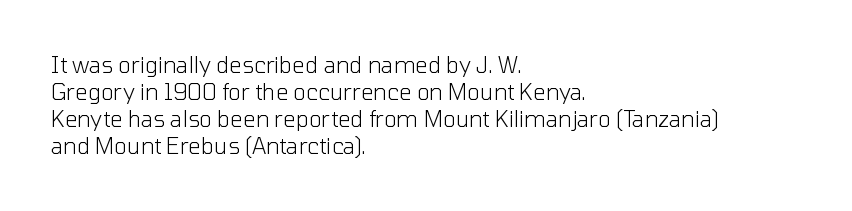
The image shows 22 px text type, upright; set left-aligned, line spacing 1.23x, normal letter spacing, not underlined.
